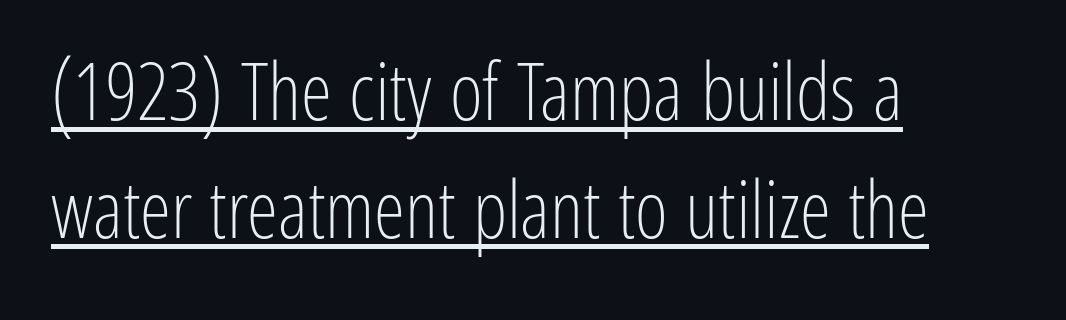
Q: Is the text bold? A: No.
Q: Is the text italic (slanted)? A: No, it is upright.
Q: Is the typeface a serif or a sans-serif typeface? A: Sans-serif.
Q: Is the text underlined? A: Yes.
Q: How is the paragraph aligned? A: Left-aligned.
Q: Is the spacing between letters normal or unusually wide? A: Normal.
Q: Is the spacing between lines tight, normal or loose? A: Normal.
Q: Width (condensed, normal, or wide)? A: Condensed.
Q: Stroke contrast? A: Low.
Q: x-height? A: Medium.
Q: Monospaced? A: No.
